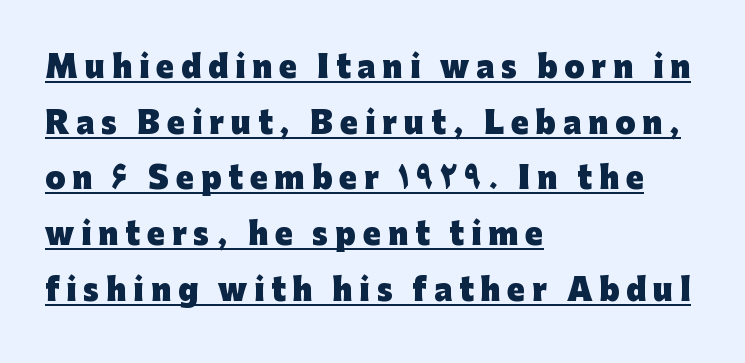
A baseline rule has been typeset under these characters. The letters are spread apart with noticeably loose tracking. Its strokes are broad and dark, the hallmark of bold type. Classification — sans serif. These lines are rendered in a variable-pitch font.
